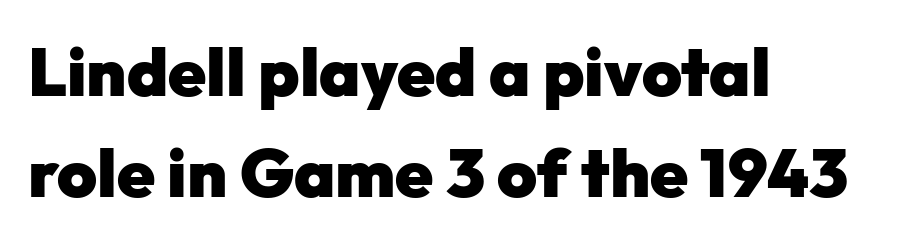
The image shows 68 px heavy sans-serif type, upright; set left-aligned, normal line spacing (1.49x), normal letter spacing, not underlined; low stroke contrast and a medium x-height.
